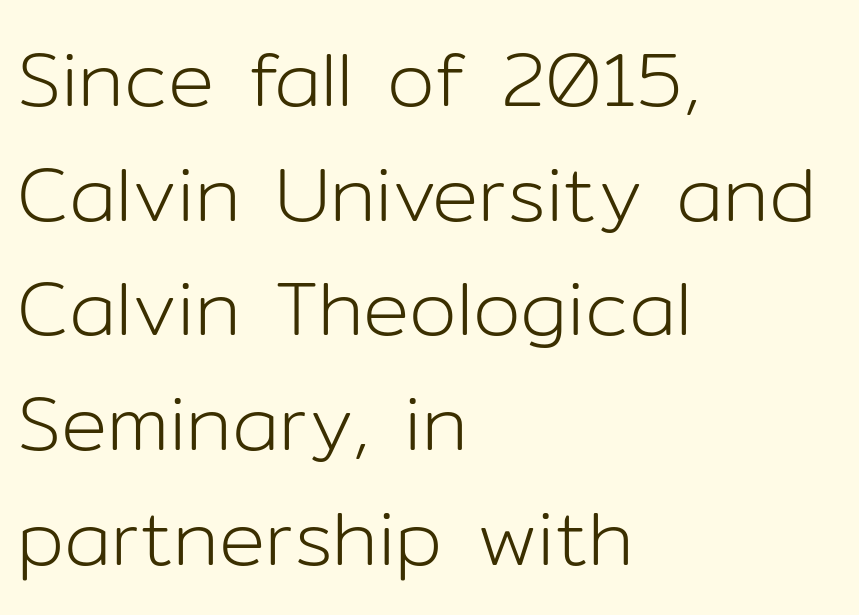
Q: Is the text bold? A: No.
Q: Is the text italic (slanted)? A: No, it is upright.
Q: Is the typeface a serif or a sans-serif typeface? A: Sans-serif.
Q: Is the text underlined? A: No.
Q: How is the paragraph aligned? A: Left-aligned.
Q: Is the spacing between letters normal or unusually wide? A: Normal.
Q: Is the spacing between lines tight, normal or loose? A: Normal.
Q: Width (condensed, normal, or wide)? A: Normal.
Q: Stroke contrast? A: Low.
Q: x-height? A: Medium.
Q: Monospaced? A: No.
